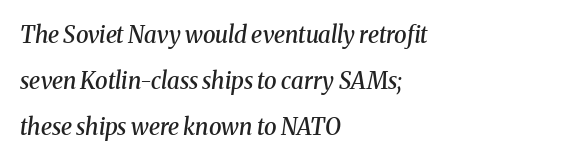
The image shows 23 px text type, italic (leaning right); set left-aligned, loose line spacing (2.0x), normal letter spacing, not underlined.
